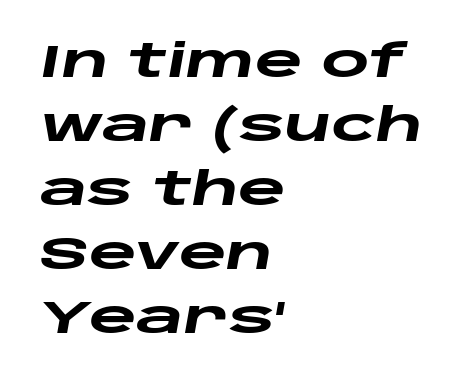
Q: Is the text bold? A: Yes.
Q: Is the text italic (slanted)? A: Yes, it leans right by about 10 degrees.
Q: Is the text underlined? A: No.
Q: How is the paragraph aligned? A: Left-aligned.
Q: Is the spacing between letters normal or unusually wide? A: Normal.
Q: Is the spacing between lines tight, normal or loose? A: Normal.
Q: Width (condensed, normal, or wide)? A: Wide.
Q: Stroke contrast? A: Low.
Q: x-height? A: Large.
Q: Monospaced? A: No.
